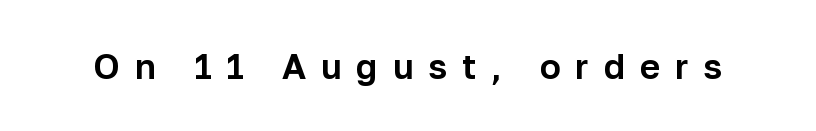
Q: Is the text italic (slanted)? A: No, it is upright.
Q: Is the typeface a serif or a sans-serif typeface? A: Sans-serif.
Q: Is the text underlined? A: No.
Q: Is the spacing between letters normal or unusually wide? A: Unusually wide.
Q: Width (condensed, normal, or wide)? A: Normal.
Q: Stroke contrast? A: Low.
Q: x-height? A: Medium.
Q: Monospaced? A: No.
